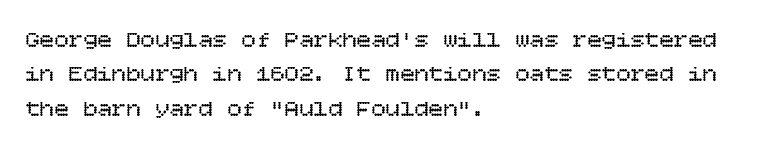
{"italic": "no", "bold": "no", "underline": "no", "align": "left", "line_spacing": "normal", "line_spacing_ratio": 1.43, "letter_spacing": "normal", "letter_spacing_em": 0.0, "glyph_px": 24}
